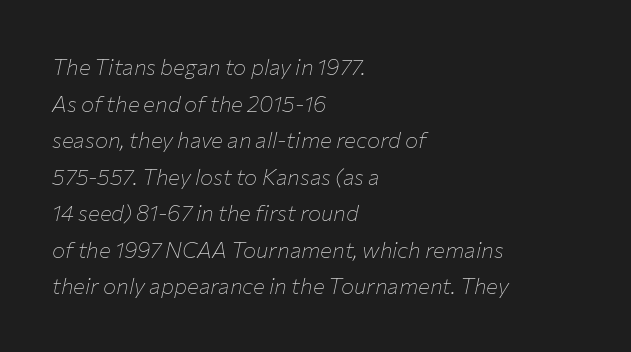
Q: Is the text bold? A: No.
Q: Is the text italic (slanted)? A: Yes, it leans right by about 12 degrees.
Q: Is the text underlined? A: No.
Q: How is the paragraph aligned? A: Left-aligned.
Q: Is the spacing between letters normal or unusually wide? A: Normal.
Q: Is the spacing between lines tight, normal or loose? A: Normal.
